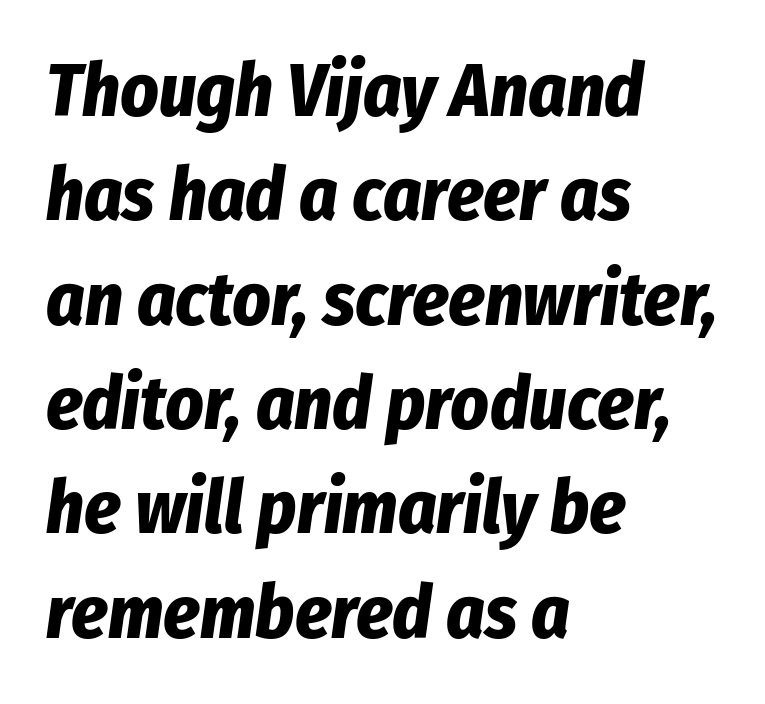
{"italic": "yes", "lean": "right", "slant_degrees": 8, "bold": "yes", "weight": "bold", "width": "condensed", "stroke_contrast": "low", "x_height": "medium", "monospaced": "no", "underline": "no", "align": "left", "line_spacing": "normal", "line_spacing_ratio": 1.41, "letter_spacing": "normal", "letter_spacing_em": 0.0, "glyph_px": 74}
